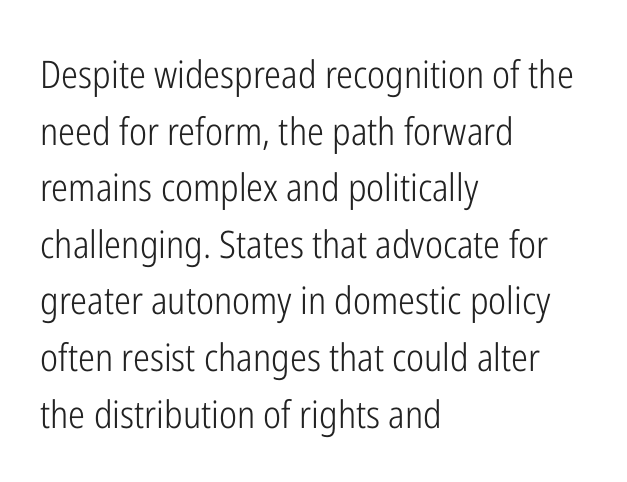
The image shows 38 px light, condensed sans-serif type, upright; set left-aligned, normal line spacing (1.49x), normal letter spacing, not underlined; low stroke contrast and a medium x-height.
